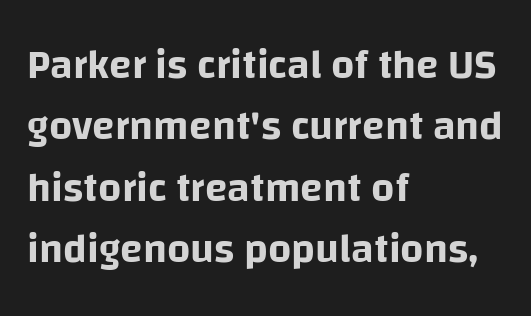
{"serif": "no", "italic": "no", "width": "normal", "stroke_contrast": "low", "x_height": "large", "monospaced": "no", "underline": "no", "align": "left", "line_spacing": "normal", "line_spacing_ratio": 1.5, "letter_spacing": "normal", "letter_spacing_em": 0.0, "glyph_px": 41}
